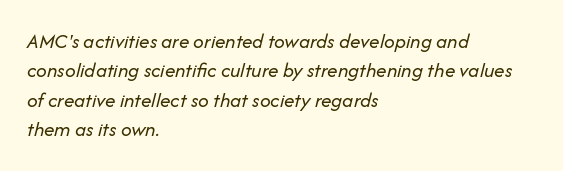
Plain, unruled lines of type. Compared with typical paragraphs, the rows here are spaced about the same. The gaps between neighbouring characters are ordinary and unremarkable. The font is comparable to plain body text, perhaps lighter.
